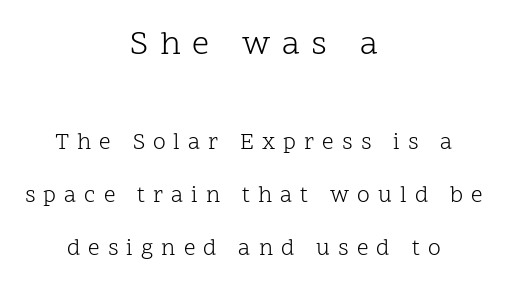
The foot of each line stays bare and open. The setting favours the middle, as headings and verse often do. The letters advance in unequal steps, a hallmark of proportional type. Does the lettering tilt? It doesn't — this is upright.
